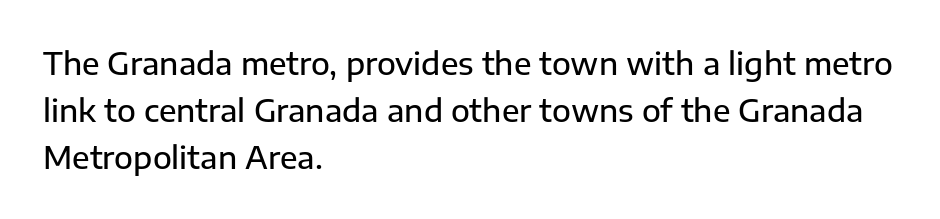
{"serif": "no", "italic": "no", "width": "normal", "stroke_contrast": "low", "x_height": "medium", "monospaced": "no", "underline": "no", "align": "left", "line_spacing": "normal", "line_spacing_ratio": 1.51, "letter_spacing": "normal", "letter_spacing_em": 0.0, "glyph_px": 31}
